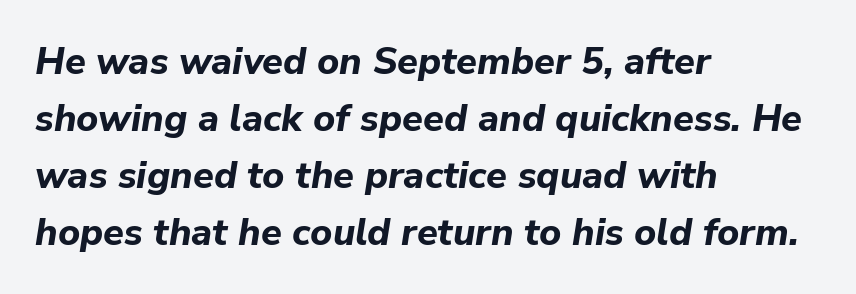
Q: Is the text bold? A: Yes.
Q: Is the text italic (slanted)? A: Yes, it leans right by about 9 degrees.
Q: Is the text underlined? A: No.
Q: How is the paragraph aligned? A: Left-aligned.
Q: Is the spacing between letters normal or unusually wide? A: Normal.
Q: Is the spacing between lines tight, normal or loose? A: Normal.
Q: Width (condensed, normal, or wide)? A: Normal.
Q: Stroke contrast? A: Low.
Q: x-height? A: Medium.
Q: Monospaced? A: No.
